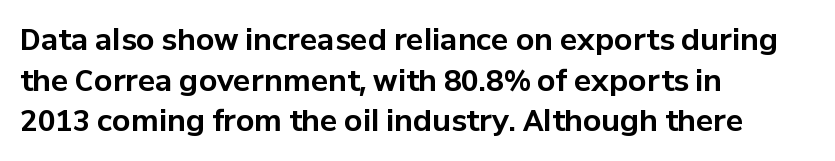
Just letters on the line, the space beneath them empty. Baseline-to-baseline distance is the conventional proportion of letter height. Typesetter's note: full bold, strokes at maximum text heaviness. Layout note: lines flush left. These lines are rendered in a variable-pitch font.
